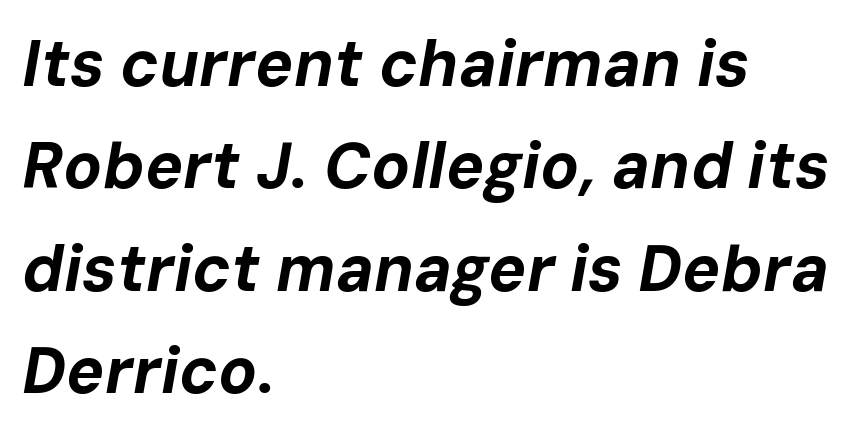
The image shows 64 px bold type, italic (leaning right); set left-aligned, normal line spacing (1.6x), normal letter spacing, not underlined; low stroke contrast and a medium x-height.
